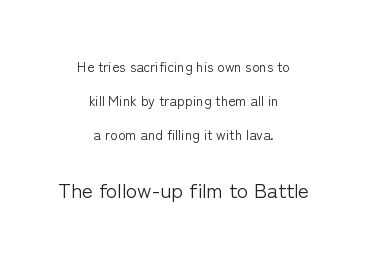
The image shows 21 px text type, upright; set centered, loose line spacing (2.42x), normal letter spacing, not underlined; the second (bottom) block is 1.5x larger.
